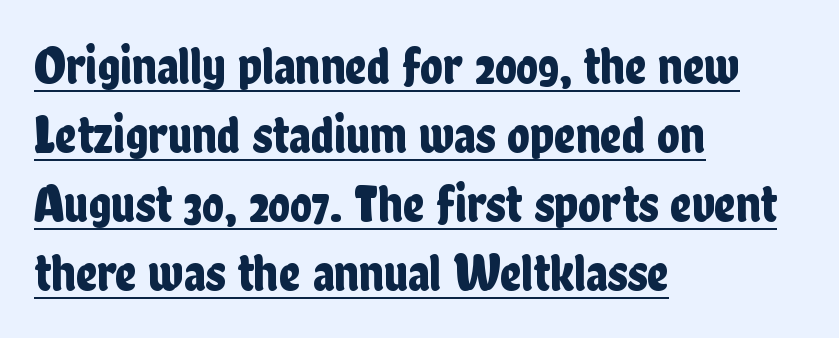
Q: Is the text italic (slanted)? A: No, it is upright.
Q: Is the typeface a serif or a sans-serif typeface? A: Sans-serif.
Q: Is the text underlined? A: Yes.
Q: How is the paragraph aligned? A: Left-aligned.
Q: Is the spacing between letters normal or unusually wide? A: Normal.
Q: Is the spacing between lines tight, normal or loose? A: Normal.
Q: Width (condensed, normal, or wide)? A: Condensed.
Q: Stroke contrast? A: Low.
Q: x-height? A: Medium.
Q: Monospaced? A: No.
